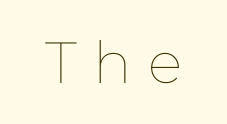
Upright lettering throughout. Unbolded letterforms with no extra heft. Looks like regular typesetting: each glyph gets only the width it needs. Substantial extra tracking has been applied to these lines.
